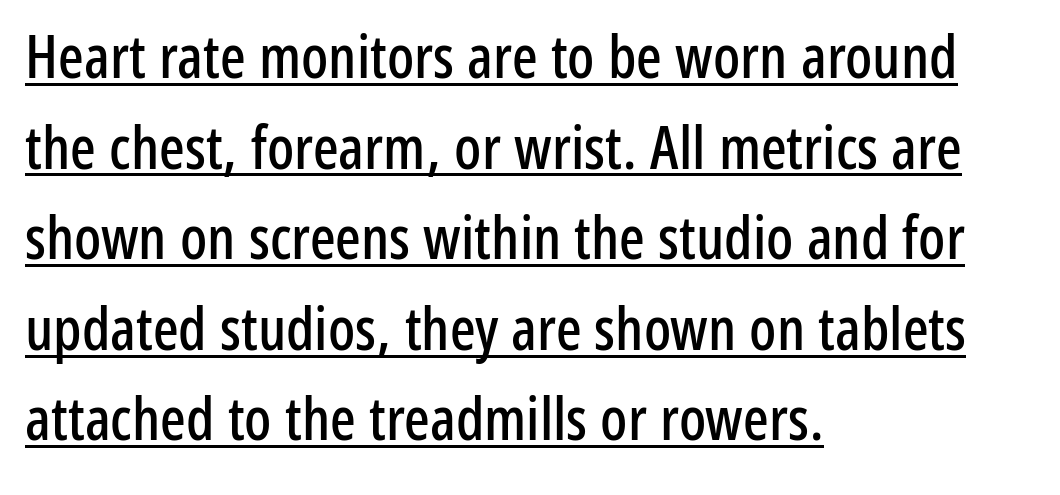
{"serif": "no", "italic": "no", "width": "condensed", "stroke_contrast": "low", "x_height": "medium", "monospaced": "no", "underline": "yes", "align": "left", "line_spacing": "normal", "line_spacing_ratio": 1.51, "letter_spacing": "normal", "letter_spacing_em": 0.0, "glyph_px": 60}
